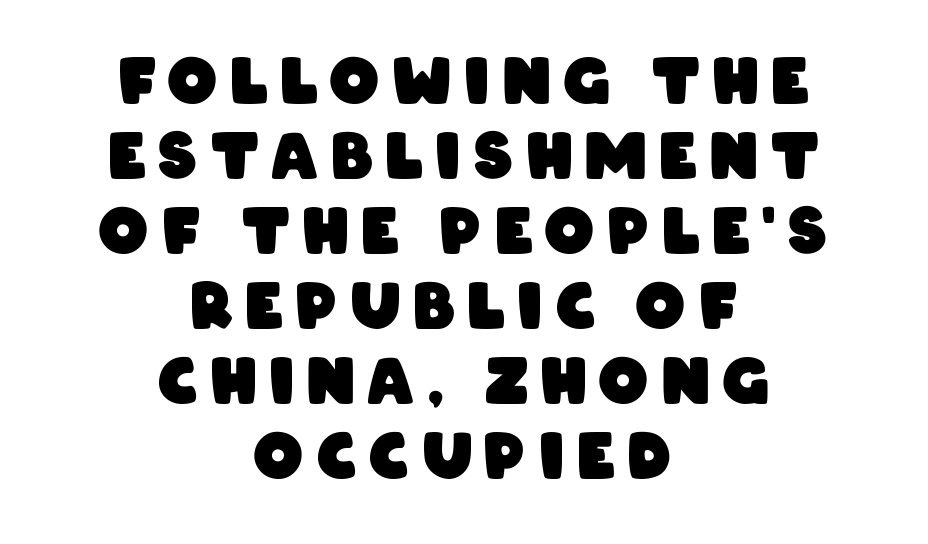
The image shows 62 px heavy, condensed sans-serif type; set centered, line spacing 1.21x, unusually wide letter spacing (+0.21 em), not underlined; low stroke contrast and a large x-height.
